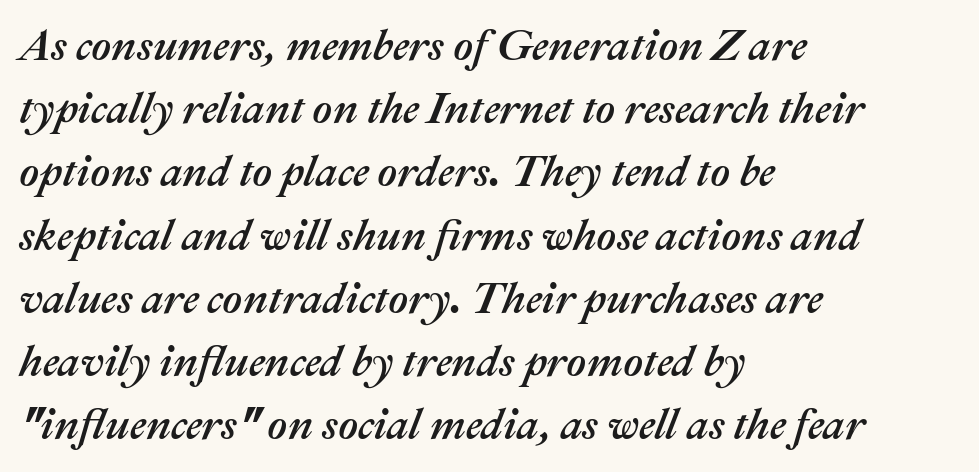
Q: Is the text italic (slanted)? A: Yes, it leans right by about 22 degrees.
Q: Is the text underlined? A: No.
Q: How is the paragraph aligned? A: Left-aligned.
Q: Is the spacing between letters normal or unusually wide? A: Normal.
Q: Is the spacing between lines tight, normal or loose? A: Normal.
Q: Width (condensed, normal, or wide)? A: Normal.
Q: Stroke contrast? A: Medium.
Q: x-height? A: Medium.
Q: Monospaced? A: No.
